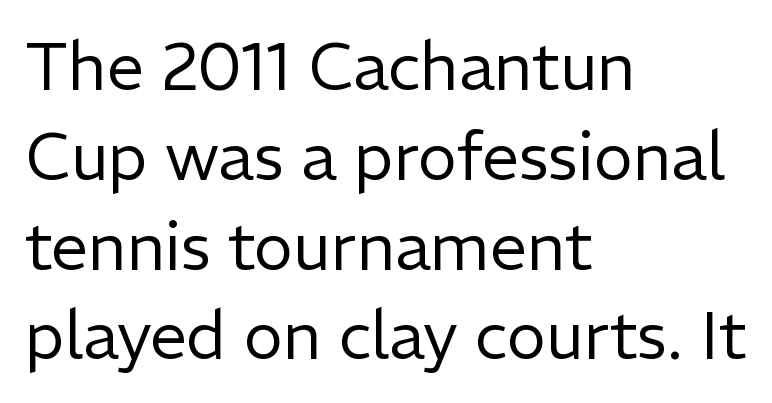
The image shows 66 px regular-weight sans-serif type, upright; set left-aligned, normal line spacing (1.36x), normal letter spacing, not underlined; low stroke contrast and a medium x-height.
